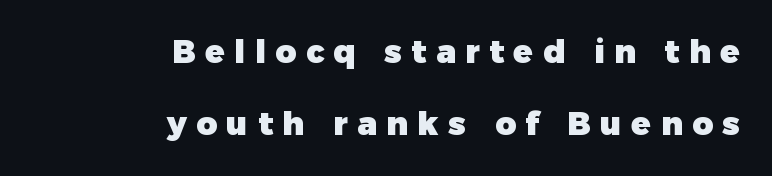
Students, observe: this is what heavily led, spacious text looks like. The typesetter chose a ragged-left arrangement here. Short note: letters widely spaced. The space beneath each line is pristine and unruled.
